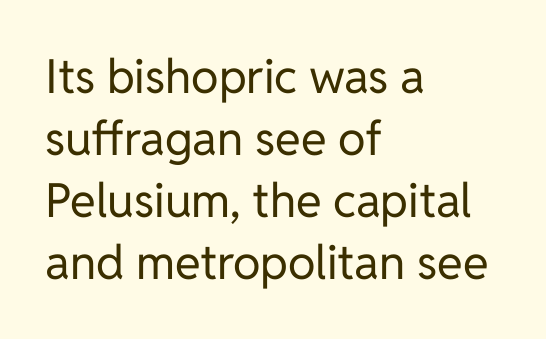
Q: Is the text bold? A: No.
Q: Is the text italic (slanted)? A: No, it is upright.
Q: Is the typeface a serif or a sans-serif typeface? A: Sans-serif.
Q: Is the text underlined? A: No.
Q: How is the paragraph aligned? A: Left-aligned.
Q: Is the spacing between letters normal or unusually wide? A: Normal.
Q: Is the spacing between lines tight, normal or loose? A: Normal.
Q: Width (condensed, normal, or wide)? A: Normal.
Q: Stroke contrast? A: Low.
Q: x-height? A: Medium.
Q: Monospaced? A: No.
